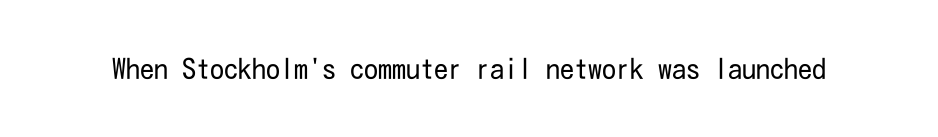
Q: Is the text bold? A: No.
Q: Is the text italic (slanted)? A: No, it is upright.
Q: Is the typeface a serif or a sans-serif typeface? A: Sans-serif.
Q: Is the text underlined? A: No.
Q: Is the spacing between letters normal or unusually wide? A: Normal.
Q: Width (condensed, normal, or wide)? A: Condensed.
Q: Stroke contrast? A: Low.
Q: x-height? A: Medium.
